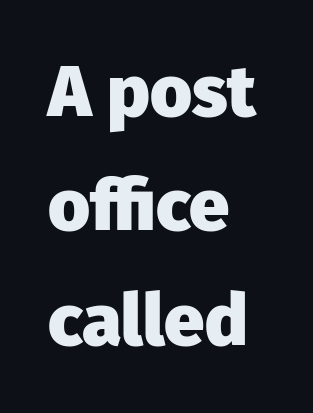
The image shows 72 px heavy sans-serif type, upright; set left-aligned, normal line spacing (1.59x), normal letter spacing, not underlined; low stroke contrast and a medium x-height.
